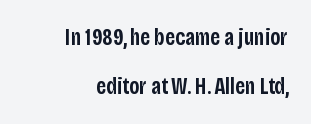
Q: Is the text bold? A: Semi-bold.
Q: Is the text italic (slanted)? A: No, it is upright.
Q: Is the text underlined? A: No.
Q: How is the paragraph aligned? A: Right-aligned.
Q: Is the spacing between letters normal or unusually wide? A: Normal.
Q: Is the spacing between lines tight, normal or loose? A: Loose.
